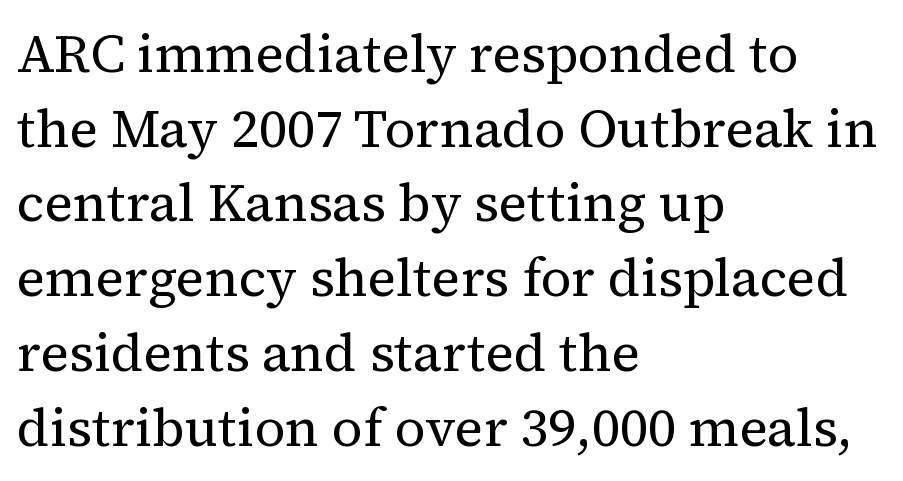
The image shows 53 px regular-weight serif type, upright; set left-aligned, normal line spacing (1.41x), normal letter spacing, not underlined; medium stroke contrast and a medium x-height.
